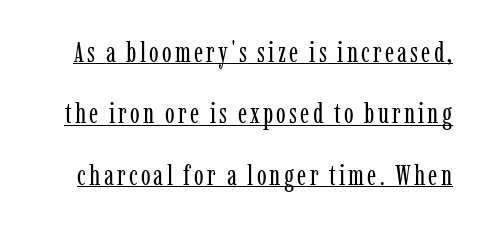
{"serif": "yes", "italic": "no", "bold": "no", "weight": "regular", "width": "condensed", "stroke_contrast": "low", "x_height": "medium", "monospaced": "no", "underline": "yes", "line_spacing": "loose", "line_spacing_ratio": 2.12, "glyph_px": 29}
